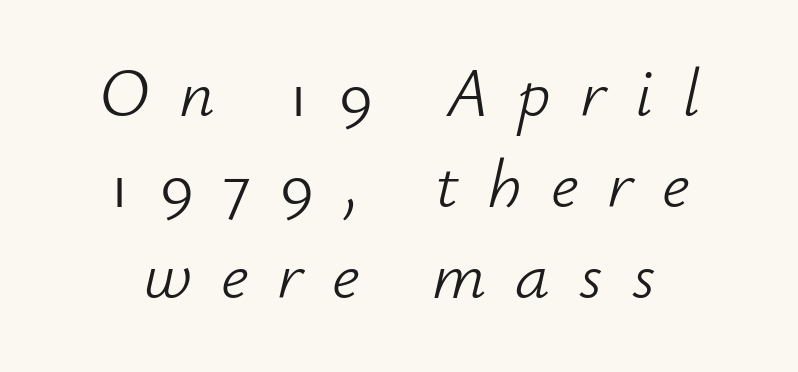
Q: Is the text bold? A: No.
Q: Is the text italic (slanted)? A: Yes, it leans right by about 12 degrees.
Q: Is the text underlined? A: No.
Q: How is the paragraph aligned? A: Centered.
Q: Is the spacing between letters normal or unusually wide? A: Unusually wide.
Q: Is the spacing between lines tight, normal or loose? A: Normal.
Q: Width (condensed, normal, or wide)? A: Normal.
Q: Stroke contrast? A: Low.
Q: x-height? A: Small.
Q: Monospaced? A: No.
